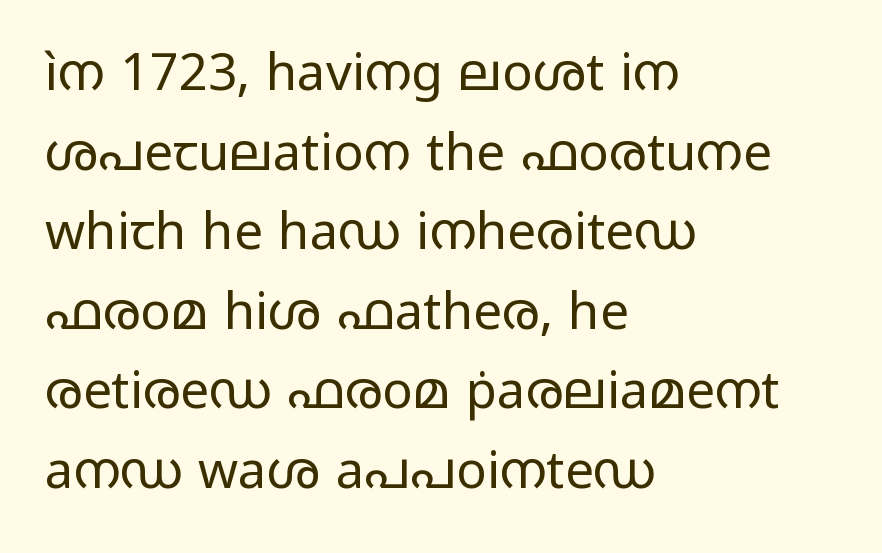
Q: Is the text bold? A: No.
Q: Is the text italic (slanted)? A: No, it is upright.
Q: Is the typeface a serif or a sans-serif typeface? A: Sans-serif.
Q: Is the text underlined? A: No.
Q: How is the paragraph aligned? A: Left-aligned.
Q: Is the spacing between letters normal or unusually wide? A: Normal.
Q: Is the spacing between lines tight, normal or loose? A: Normal.
Q: Width (condensed, normal, or wide)? A: Wide.
Q: Stroke contrast? A: Low.
Q: x-height? A: Medium.
Q: Monospaced? A: No.
